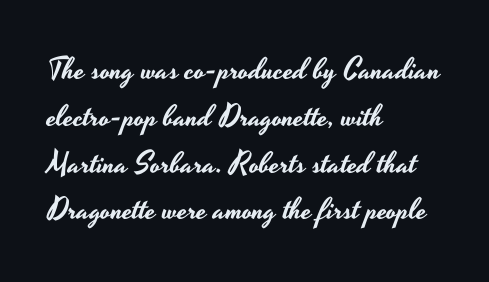
{"serif": "no", "width": "wide", "stroke_contrast": "low", "x_height": "small", "monospaced": "no", "underline": "no", "align": "left", "line_spacing": "normal", "line_spacing_ratio": 1.56, "letter_spacing": "normal", "letter_spacing_em": 0.0, "glyph_px": 30}
